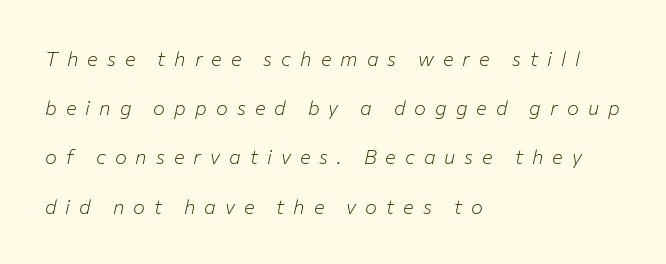
Yep, that's italic — everything's leaning. These glyphs show unthickened strokes, regular width or finer. The rag falls on the right side of this text block. Honestly, there is no underline to notice here at all.
